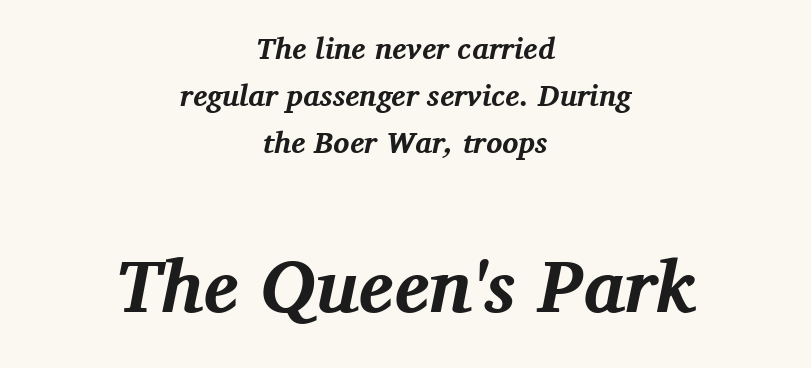
The image shows 74 px bold serif type, italic (leaning right); set centered, normal line spacing (1.56x), normal letter spacing, not underlined; the second (bottom) block is 2.47x larger; medium stroke contrast and a medium x-height.
